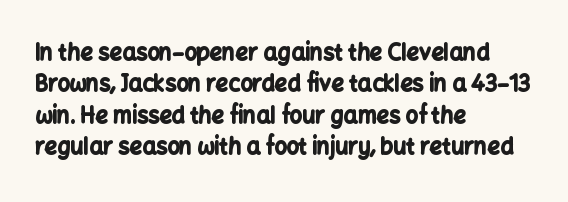
The vertical gap from one line to the next is medium. Bold? Absolutely — the strokes are thick and heavy. Plain, unruled lines of type. The ragged edge is on the right, which tells us the setting is flush left.
